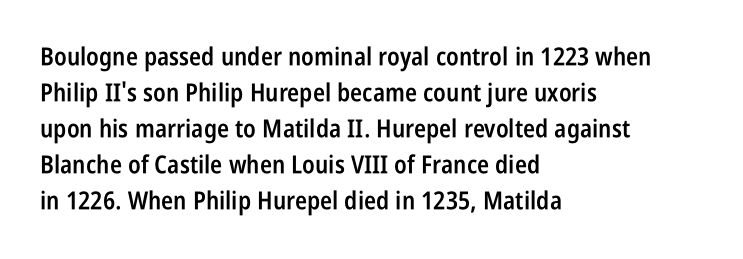
{"italic": "no", "bold": "semi", "underline": "no", "align": "left", "line_spacing": "normal", "line_spacing_ratio": 1.44, "letter_spacing": "normal", "letter_spacing_em": 0.0, "glyph_px": 25}
